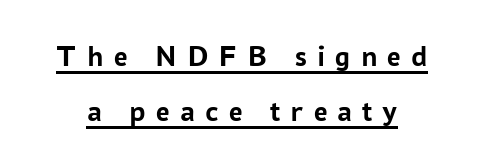
{"serif": "no", "italic": "no", "bold": "yes", "weight": "semibold", "width": "normal", "stroke_contrast": "low", "x_height": "medium", "monospaced": "no", "underline": "yes", "line_spacing_ratio": 1.83, "letter_spacing": "wide", "letter_spacing_em": 0.34, "glyph_px": 30}
